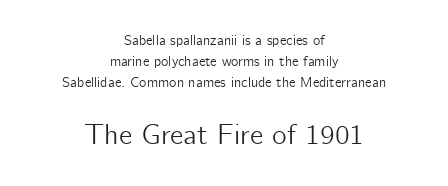
Q: Is the text italic (slanted)? A: No, it is upright.
Q: Is the typeface a serif or a sans-serif typeface? A: Sans-serif.
Q: Is the text underlined? A: No.
Q: How is the paragraph aligned? A: Centered.
Q: Is the spacing between letters normal or unusually wide? A: Normal.
Q: Is the spacing between lines tight, normal or loose? A: Normal.
Q: Which block of text is set in a larger size, the first (top) or the second (bottom)? A: The second (bottom) one.
Q: Width (condensed, normal, or wide)? A: Normal.
Q: Stroke contrast? A: Low.
Q: x-height? A: Medium.
Q: Monospaced? A: No.
